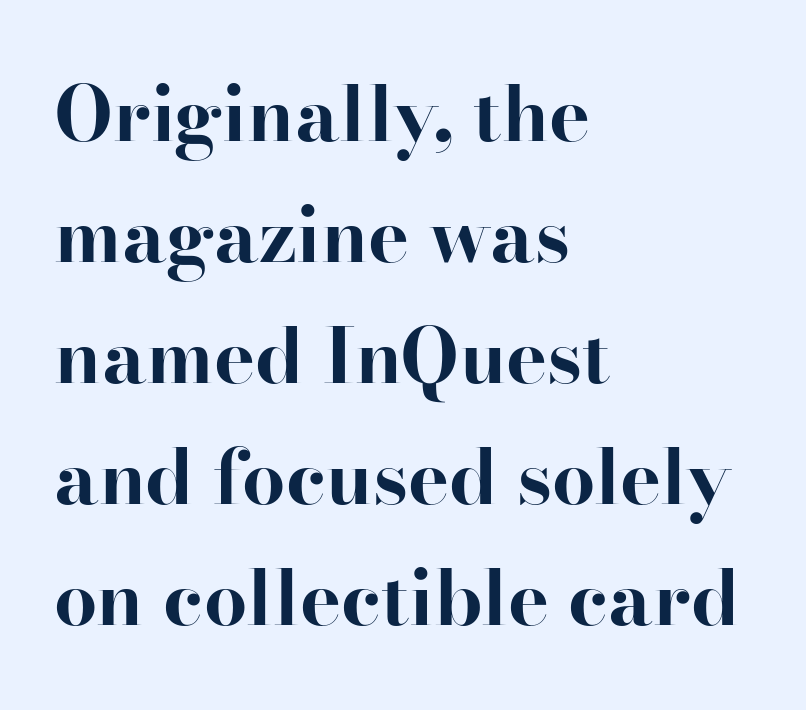
The image shows 77 px bold serif type, upright; set left-aligned, normal line spacing (1.57x), normal letter spacing, not underlined; high stroke contrast and a small x-height.
